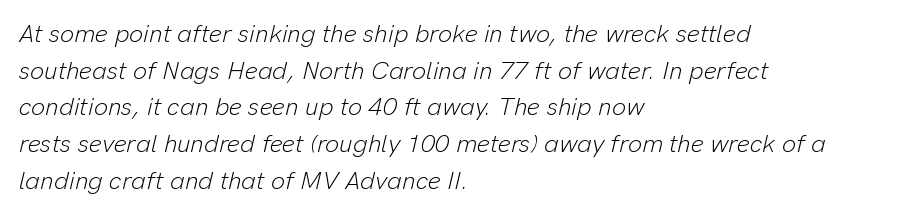
The image shows 25 px text type, italic (leaning right); set left-aligned, normal line spacing (1.47x), normal letter spacing, not underlined.
